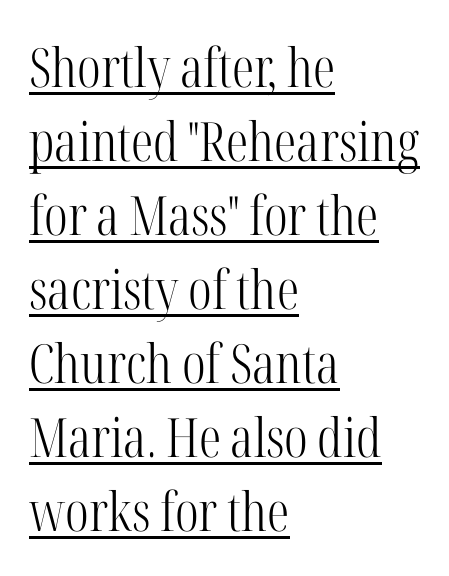
Q: Is the text bold? A: No.
Q: Is the text italic (slanted)? A: No, it is upright.
Q: Is the typeface a serif or a sans-serif typeface? A: Serif.
Q: Is the text underlined? A: Yes.
Q: How is the paragraph aligned? A: Left-aligned.
Q: Is the spacing between letters normal or unusually wide? A: Normal.
Q: Is the spacing between lines tight, normal or loose? A: Normal.
Q: Width (condensed, normal, or wide)? A: Condensed.
Q: Stroke contrast? A: High.
Q: x-height? A: Medium.
Q: Monospaced? A: No.
